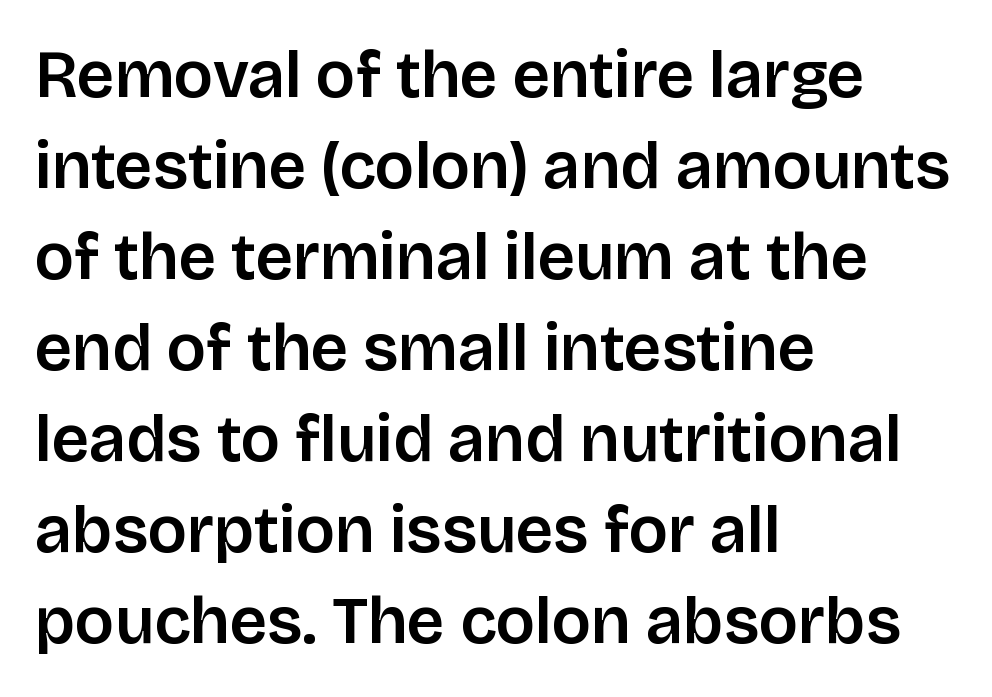
{"serif": "no", "italic": "no", "width": "normal", "stroke_contrast": "low", "x_height": "large", "monospaced": "no", "underline": "no", "align": "left", "line_spacing": "normal", "line_spacing_ratio": 1.38, "letter_spacing": "normal", "letter_spacing_em": 0.0, "glyph_px": 66}
